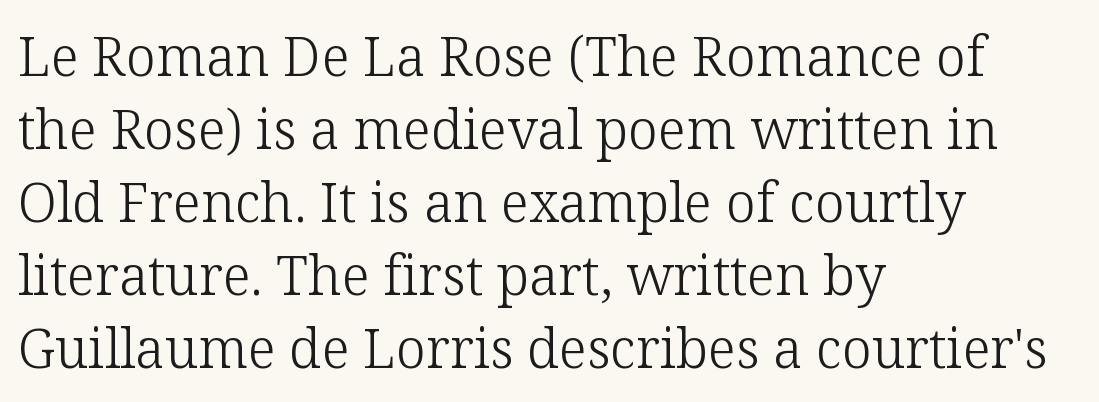
{"serif": "yes", "italic": "no", "bold": "no", "weight": "light", "width": "normal", "stroke_contrast": "low", "x_height": "medium", "monospaced": "no", "underline": "no", "align": "left", "line_spacing": "normal", "line_spacing_ratio": 1.35, "letter_spacing": "normal", "letter_spacing_em": 0.0, "glyph_px": 54}
